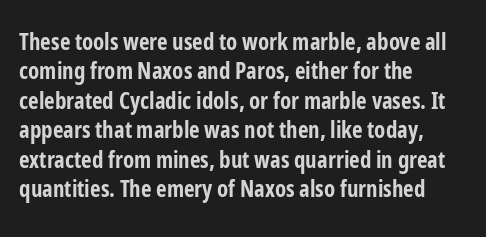
In terms of posture, this sample is upright. Whoever set this chose a conventional vertical rhythm. The space directly below the letters is spotless. A typesetter would call this zero additional tracking.
